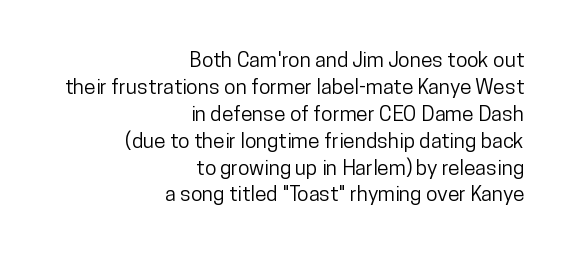
A typesetter would mark this as roman, not italic. A bare baseline throughout the passage. The passage shown has conventional tracking throughout. The block of text has a typical density, with ordinary space between rows. These lines are set flush right with a ragged left edge.
